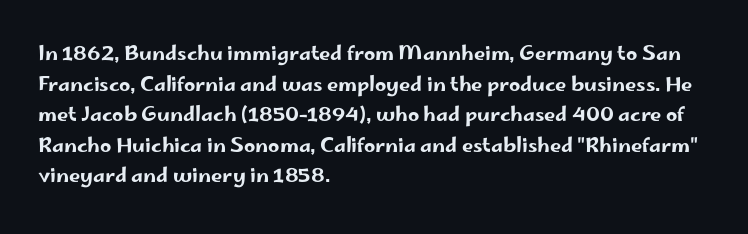
The image shows 20 px text type, upright; set left-aligned, normal line spacing (1.53x), normal letter spacing, not underlined.
